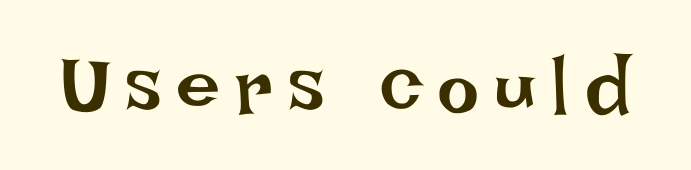
{"italic": "no", "bold": "no", "weight": "regular", "width": "normal", "stroke_contrast": "low", "x_height": "large", "monospaced": "no", "underline": "no", "glyph_px": 79}
